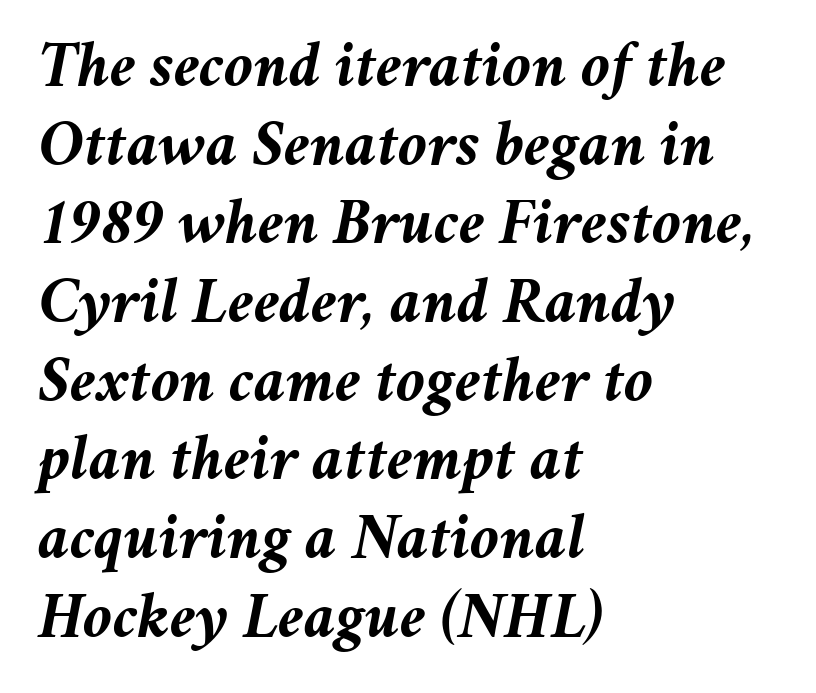
Think of a printed novel: that variable character pitch is what you see here. Plain, unruled lines of type. The font is running at its bold setting. The letterforms sit shoulder to shoulder at normal distance. Teacher's note: observe the even left margin — that is flush-left alignment.
